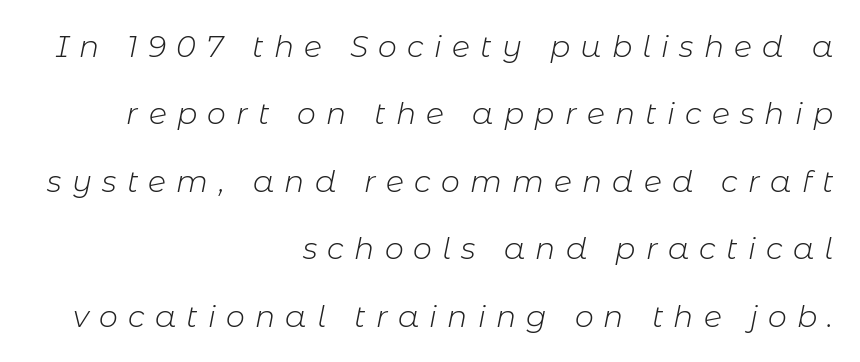
The image shows 30 px light type, italic (leaning right); set right-aligned, loose line spacing (2.25x), unusually wide letter spacing (+0.34 em), not underlined; low stroke contrast and a medium x-height.
